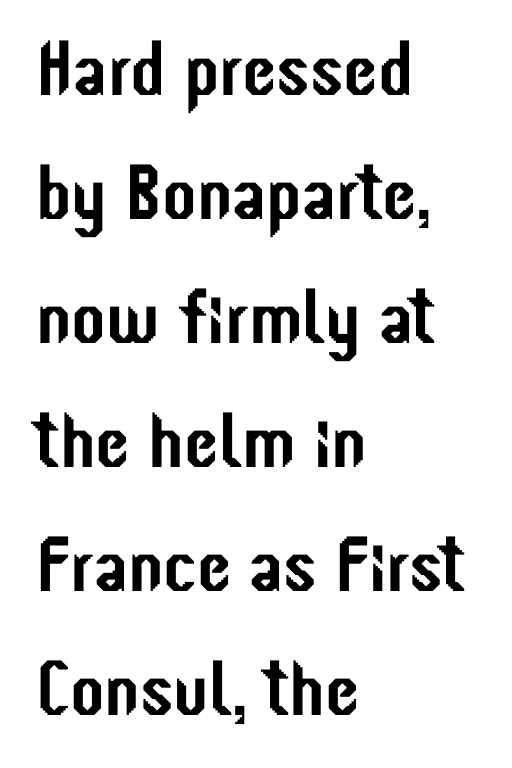
The face used here is proportionally spaced, like ordinary book or web type. If you measured baseline to baseline, you'd find a middling distance. No extra tracking has been applied to these lines. In CSS terms this would be text-align: left. You can tell from the bare stems that sans-serif type was used.
